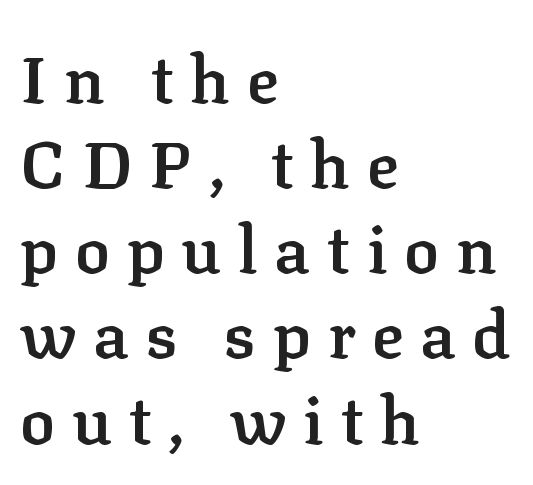
The image shows 66 px semibold serif type, upright; set left-aligned, normal line spacing (1.29x), unusually wide letter spacing (+0.25 em), not underlined; low stroke contrast and a medium x-height.
